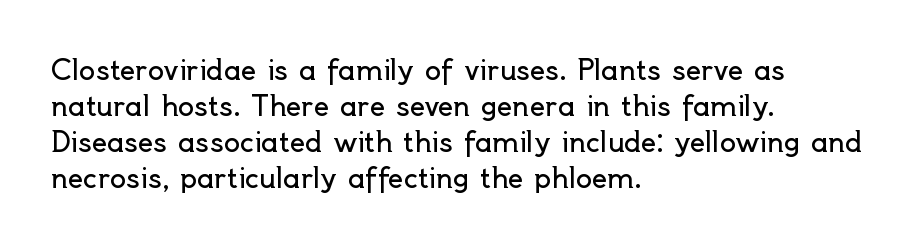
A clean baseline with only descenders dipping below it. The letters stand upright; this is a roman face. The letterforms sit shoulder to shoulder at normal distance. The compositor pushed each line to the left boundary.
